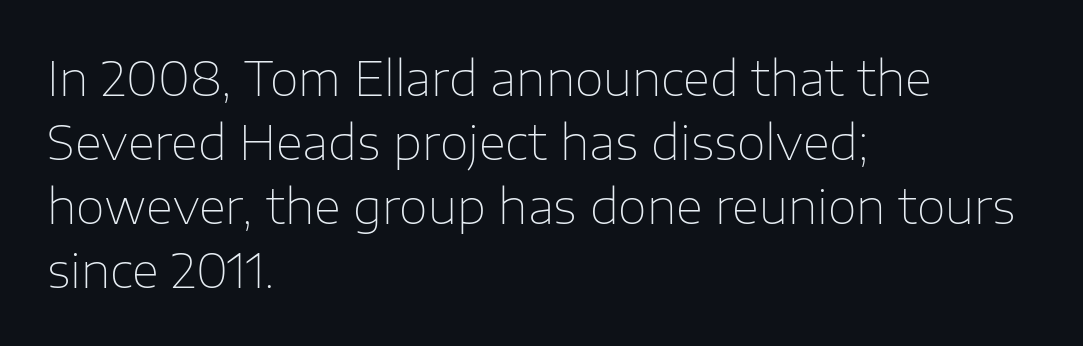
{"serif": "no", "italic": "no", "bold": "no", "weight": "thin", "width": "normal", "stroke_contrast": "low", "x_height": "medium", "monospaced": "no", "underline": "no", "align": "left", "line_spacing": "normal", "line_spacing_ratio": 1.36, "letter_spacing": "normal", "letter_spacing_em": 0.0, "glyph_px": 47}
